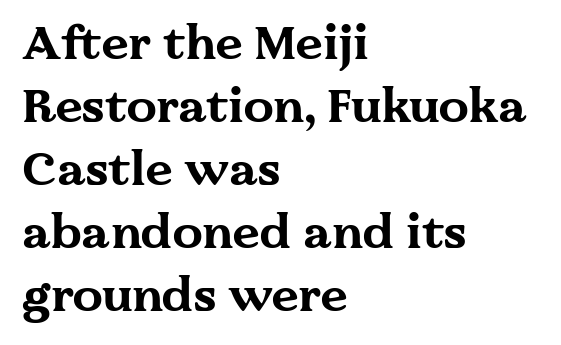
{"serif": "yes", "italic": "no", "bold": "yes", "weight": "bold", "width": "wide", "stroke_contrast": "medium", "x_height": "medium", "monospaced": "no", "underline": "no", "align": "left", "line_spacing": "normal", "line_spacing_ratio": 1.31, "letter_spacing": "normal", "letter_spacing_em": 0.0, "glyph_px": 48}
